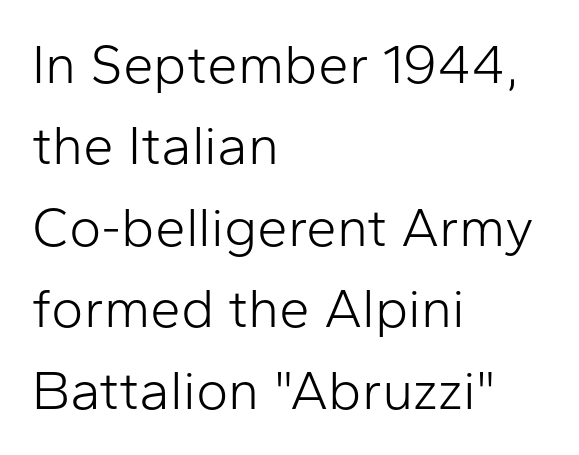
{"serif": "no", "italic": "no", "bold": "no", "weight": "light", "width": "normal", "stroke_contrast": "low", "x_height": "medium", "monospaced": "no", "underline": "no", "align": "left", "line_spacing": "normal", "line_spacing_ratio": 1.48, "letter_spacing": "normal", "letter_spacing_em": 0.0, "glyph_px": 55}
